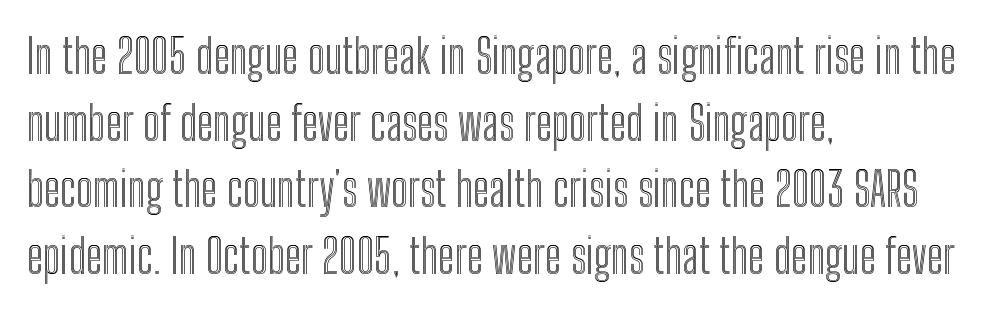
The type sits square on the baseline with zero lean. Type without underlining. In CSS terms this would be text-align: left. If you measured baseline to baseline, you'd find a middling distance. Here the designer chose a conventional face with non-uniform glyph widths.
